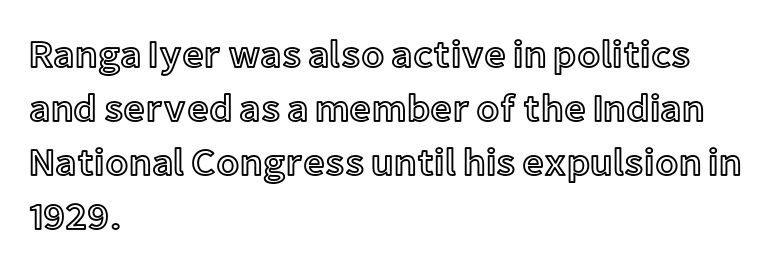
{"italic": "no", "width": "normal", "x_height": "medium", "monospaced": "no", "underline": "no", "align": "left", "line_spacing": "normal", "line_spacing_ratio": 1.42, "letter_spacing": "normal", "letter_spacing_em": 0.0, "glyph_px": 38}
